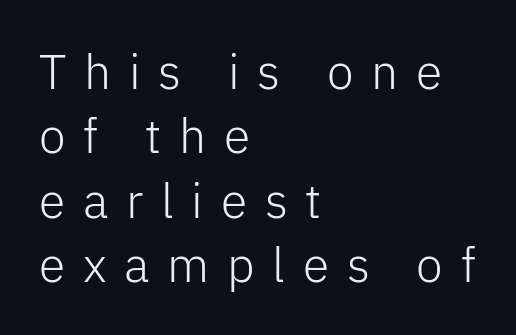
{"serif": "no", "italic": "no", "bold": "no", "weight": "light", "width": "normal", "stroke_contrast": "low", "x_height": "medium", "monospaced": "no", "underline": "no", "align": "left", "line_spacing": "normal", "line_spacing_ratio": 1.34, "letter_spacing": "wide", "letter_spacing_em": 0.37, "glyph_px": 48}
